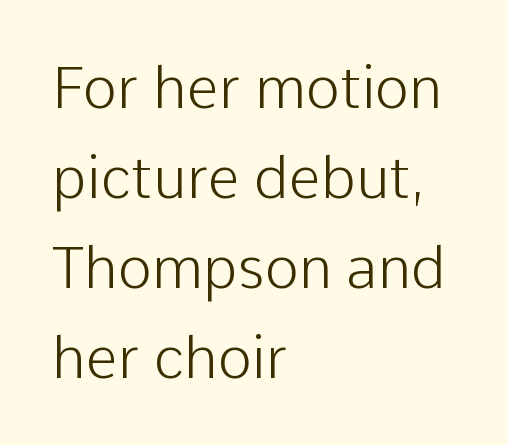
The image shows 58 px light sans-serif type, upright; set left-aligned, normal line spacing (1.55x), normal letter spacing, not underlined; low stroke contrast and a medium x-height.
